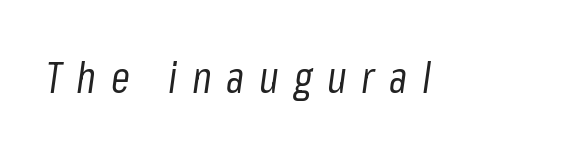
Q: Is the text bold? A: No.
Q: Is the text italic (slanted)? A: Yes, it leans right by about 8 degrees.
Q: Is the text underlined? A: No.
Q: Is the spacing between letters normal or unusually wide? A: Unusually wide.
Q: Width (condensed, normal, or wide)? A: Condensed.
Q: Stroke contrast? A: Low.
Q: x-height? A: Medium.
Q: Monospaced? A: No.
